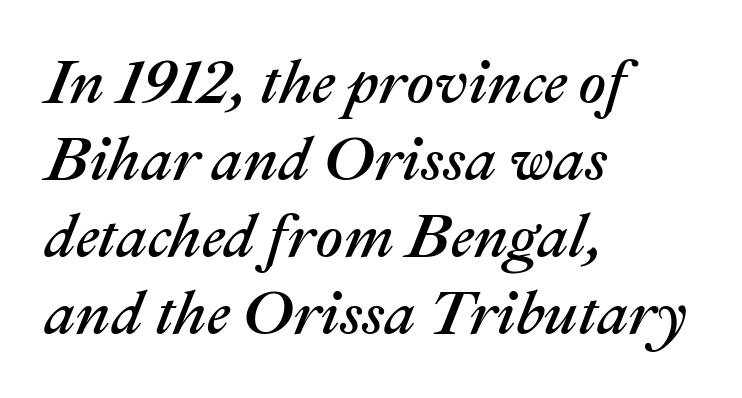
{"italic": "yes", "lean": "right", "slant_degrees": 22, "width": "normal", "stroke_contrast": "medium", "x_height": "medium", "monospaced": "no", "underline": "no", "align": "left", "line_spacing": "normal", "line_spacing_ratio": 1.26, "letter_spacing": "normal", "letter_spacing_em": 0.0, "glyph_px": 61}
